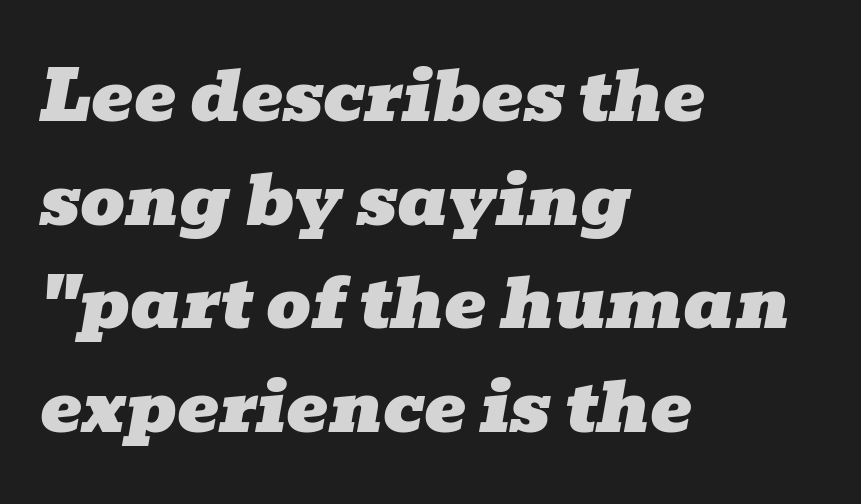
{"serif": "yes", "italic": "yes", "lean": "right", "slant_degrees": 10, "width": "wide", "stroke_contrast": "low", "x_height": "medium", "monospaced": "no", "underline": "no", "align": "left", "line_spacing": "normal", "line_spacing_ratio": 1.48, "letter_spacing": "normal", "letter_spacing_em": 0.0, "glyph_px": 70}
